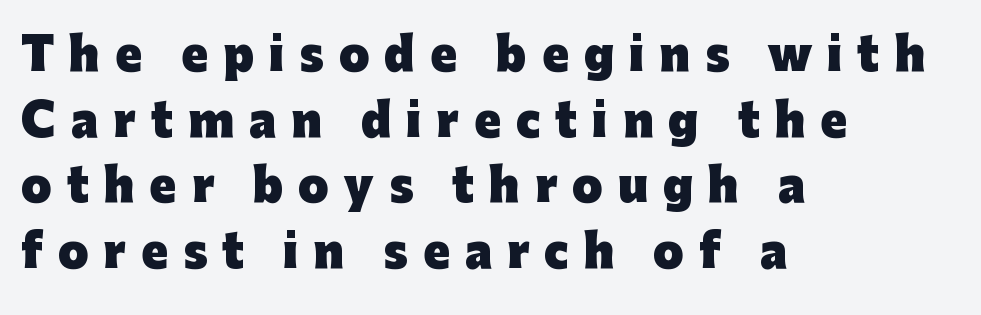
What kind of face is this? One without serifs — a sans. Honestly, there is no underline to notice here at all. The passage shown stacks its lines at a standard gap. Short and long lines alike share a common starting point at left. The letters stand straight up with perfectly vertical stems. The font is running at its bold setting.
